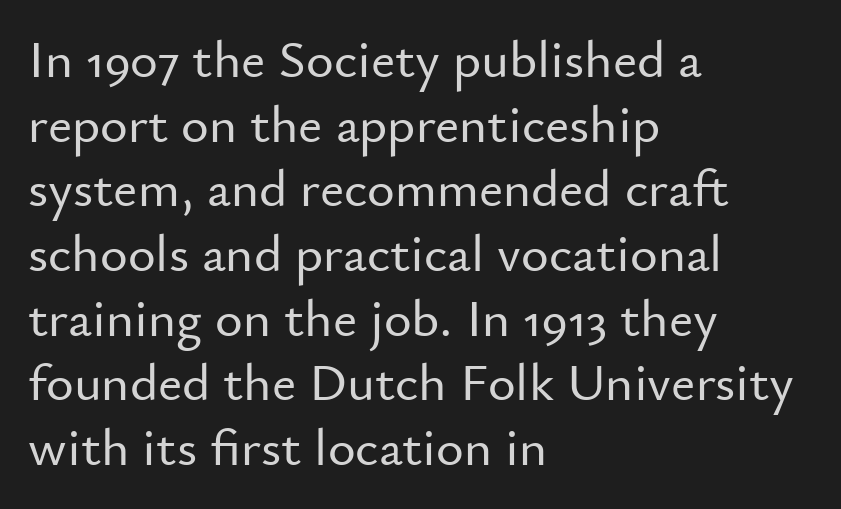
This sample uses plain, unmodified letter spacing. The strip under each line holds only bare page. Which margin do the lines hug? The left one — the right edge is uneven. Posture: vertical. This sample has the flowing, uneven cadence of proportional lettering. The rendering shows plain stroke endings on the letterforms — a sans-serif design.
